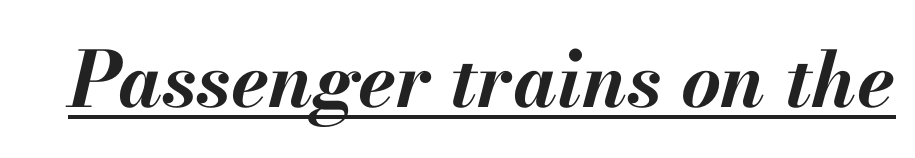
Q: Is the text bold? A: Yes.
Q: Is the text italic (slanted)? A: Yes, it leans right by about 13 degrees.
Q: Is the text underlined? A: Yes.
Q: Is the spacing between letters normal or unusually wide? A: Normal.
Q: Width (condensed, normal, or wide)? A: Normal.
Q: Stroke contrast? A: Medium.
Q: x-height? A: Small.
Q: Monospaced? A: No.
